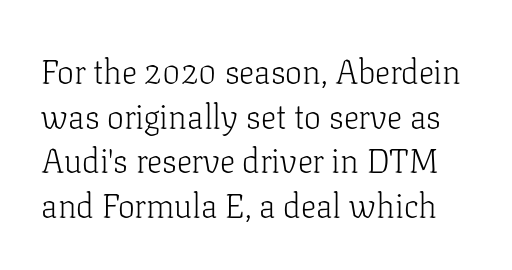
{"serif": "yes", "italic": "no", "bold": "no", "weight": "light", "width": "normal", "stroke_contrast": "low", "x_height": "medium", "monospaced": "no", "underline": "no", "line_spacing": "normal", "line_spacing_ratio": 1.31, "letter_spacing": "normal", "letter_spacing_em": 0.0, "glyph_px": 34}
